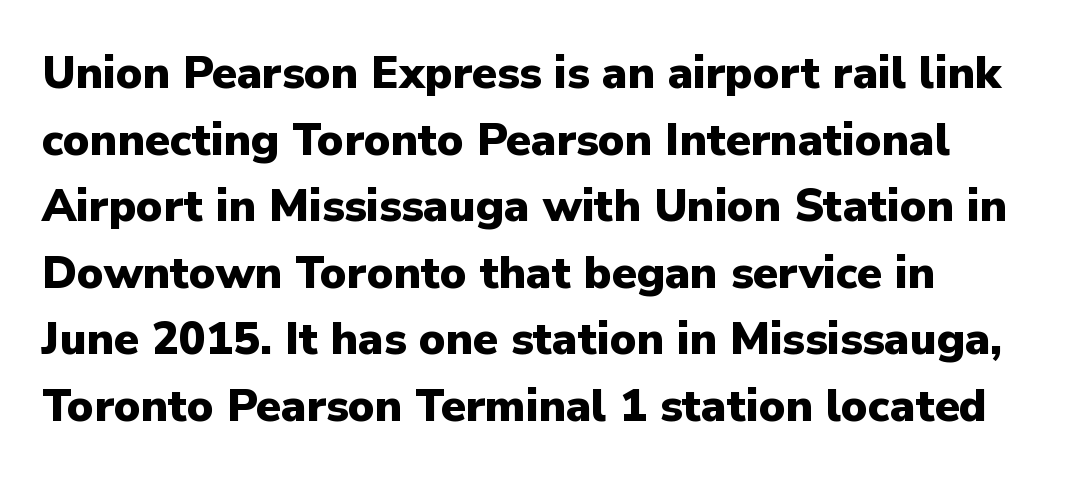
The rendering shows plain stroke endings on the letterforms — a sans-serif design. The characters look thick and weighty, a clear bold. Do the letters lean? They stand straight. The rendering uses a moderate line-height, typical for paragraphs. Each row of text sits above clean, open space.
